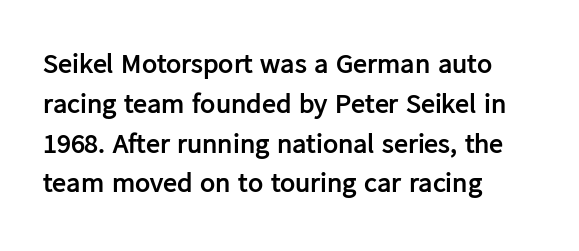
Examine the stroke ends and you'll find no serifs. Line spacing here is normal. Each line starts at the same left margin while the right side varies. This rendering leaves character spacing at its baseline value. In terms of weight, the rendering is a true, heavy bold.
